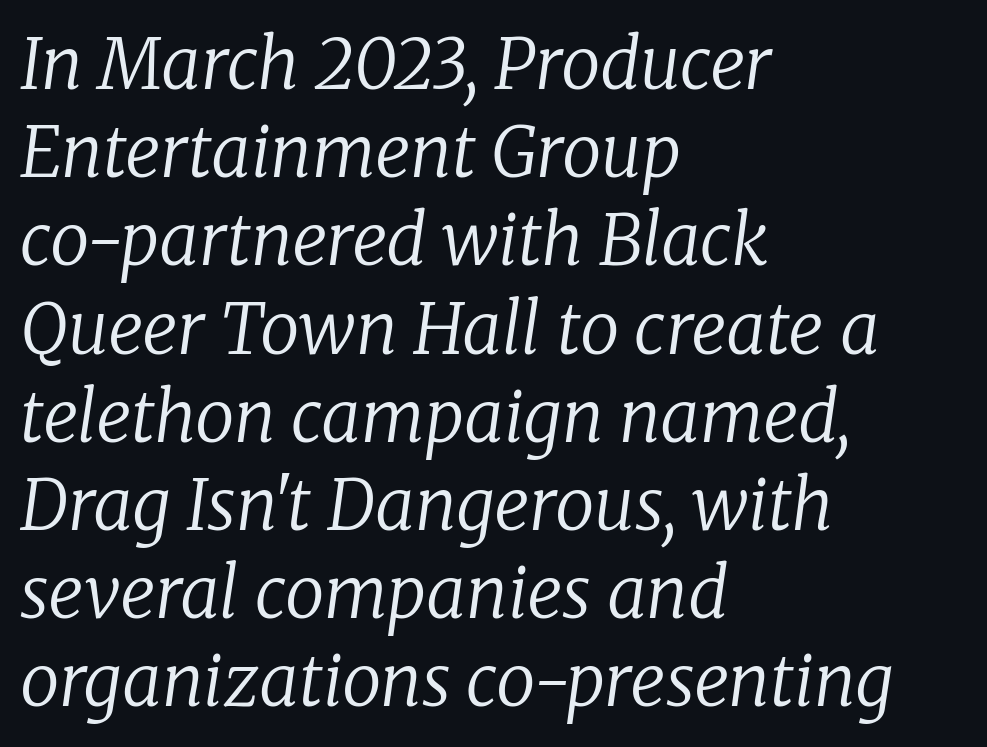
{"serif": "yes", "italic": "yes", "lean": "right", "slant_degrees": 8, "bold": "no", "weight": "regular", "width": "normal", "stroke_contrast": "low", "x_height": "medium", "monospaced": "no", "underline": "no", "align": "left", "line_spacing": "normal", "line_spacing_ratio": 1.26, "letter_spacing": "normal", "letter_spacing_em": 0.0, "glyph_px": 70}
